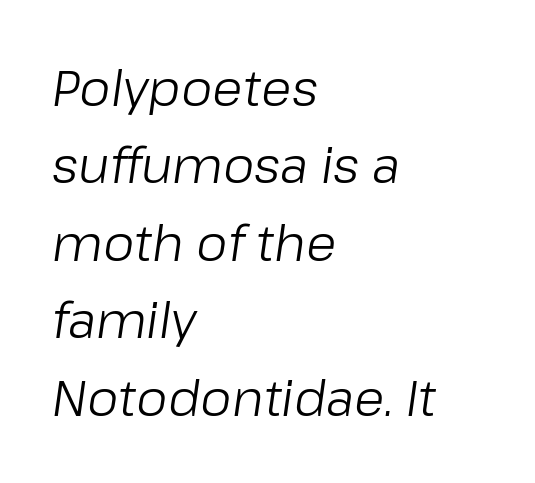
Q: Is the text bold? A: No.
Q: Is the text italic (slanted)? A: Yes, it leans right by about 8 degrees.
Q: Is the text underlined? A: No.
Q: How is the paragraph aligned? A: Left-aligned.
Q: Is the spacing between letters normal or unusually wide? A: Normal.
Q: Is the spacing between lines tight, normal or loose? A: Normal.
Q: Width (condensed, normal, or wide)? A: Normal.
Q: Stroke contrast? A: Low.
Q: x-height? A: Medium.
Q: Monospaced? A: No.
